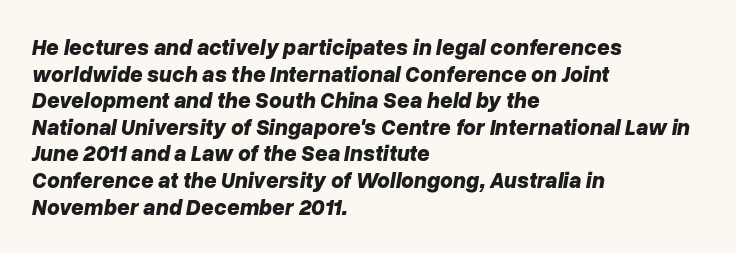
The rendering applies a slant to the glyphs. Horizontal alignment here is leftward, the default for most running prose. Anything drawn beneath the words? Only blank space. Observe the ordinary spacing: letters are neighbours, not strangers. A dark, heavy texture on the line: the type is bold.
